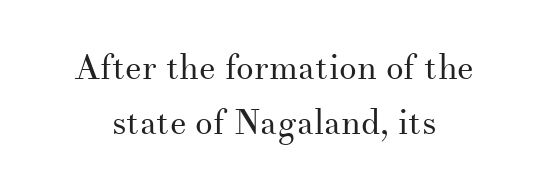
{"serif": "yes", "italic": "no", "bold": "no", "weight": "regular", "width": "normal", "stroke_contrast": "medium", "x_height": "small", "monospaced": "no", "underline": "no", "align": "center", "line_spacing": "normal", "line_spacing_ratio": 1.58, "letter_spacing": "normal", "letter_spacing_em": 0.0, "glyph_px": 35}
